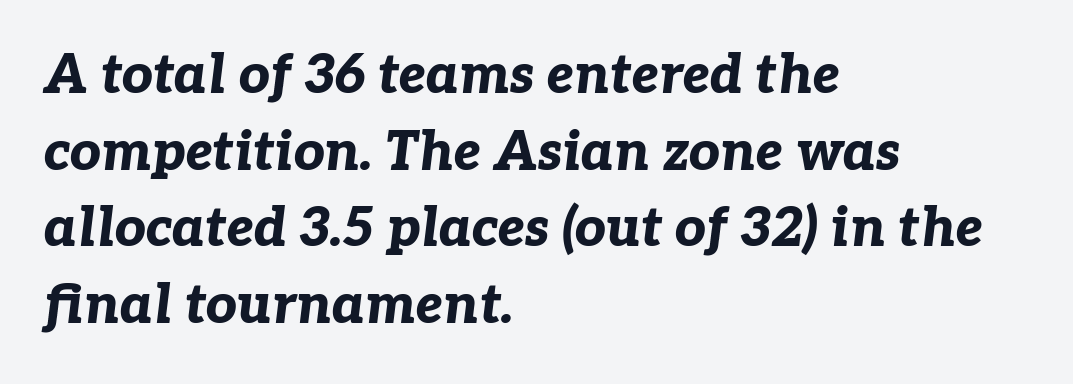
{"italic": "yes", "lean": "right", "slant_degrees": 7, "bold": "yes", "weight": "bold", "width": "normal", "stroke_contrast": "low", "x_height": "medium", "monospaced": "no", "underline": "no", "align": "left", "line_spacing": "normal", "line_spacing_ratio": 1.42, "letter_spacing": "normal", "letter_spacing_em": 0.0, "glyph_px": 54}
